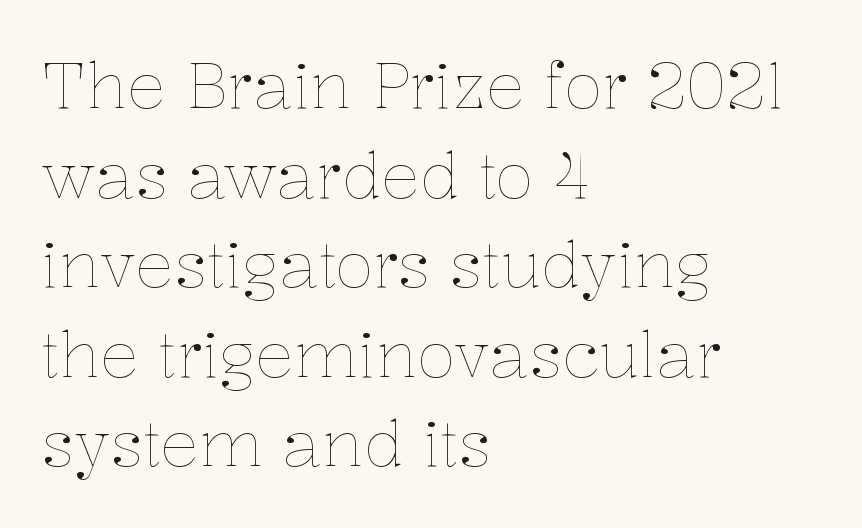
No extra ink here — the face is not bold. Rows of type keep a routine distance in the vertical direction. Where is the straight margin? On the left. Nothing unusual about the tracking: characters are spaced as the font intends. Character widths vary here, with narrow letters taking less room than wide ones. A bare baseline throughout the passage.
